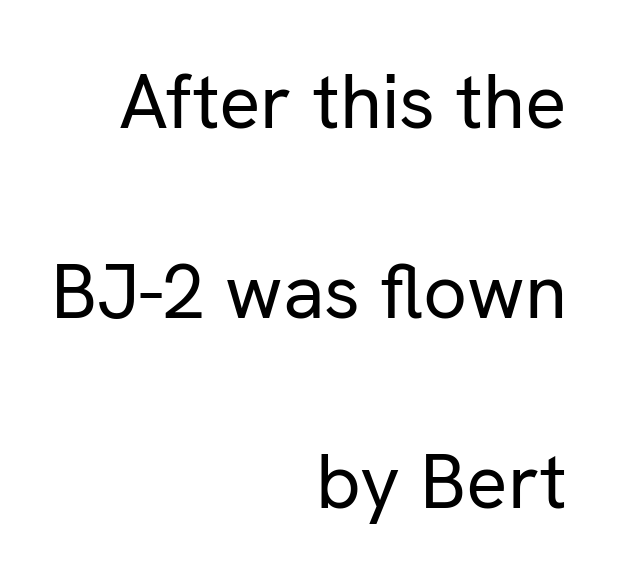
Q: Is the text bold? A: No.
Q: Is the text italic (slanted)? A: No, it is upright.
Q: Is the typeface a serif or a sans-serif typeface? A: Sans-serif.
Q: Is the text underlined? A: No.
Q: How is the paragraph aligned? A: Right-aligned.
Q: Is the spacing between letters normal or unusually wide? A: Normal.
Q: Is the spacing between lines tight, normal or loose? A: Loose.
Q: Width (condensed, normal, or wide)? A: Normal.
Q: Stroke contrast? A: Low.
Q: x-height? A: Medium.
Q: Monospaced? A: No.
